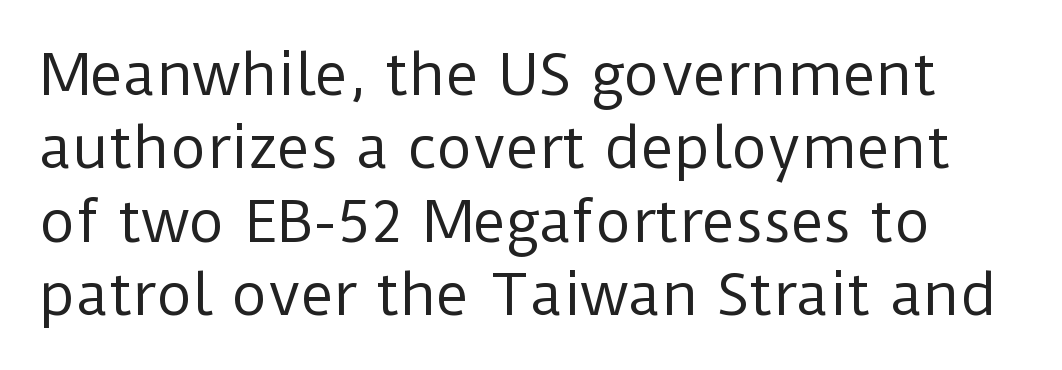
{"serif": "no", "italic": "no", "bold": "no", "weight": "regular", "width": "normal", "stroke_contrast": "low", "x_height": "medium", "monospaced": "no", "underline": "no", "line_spacing": "normal", "line_spacing_ratio": 1.31, "letter_spacing": "normal", "letter_spacing_em": 0.0, "glyph_px": 56}
